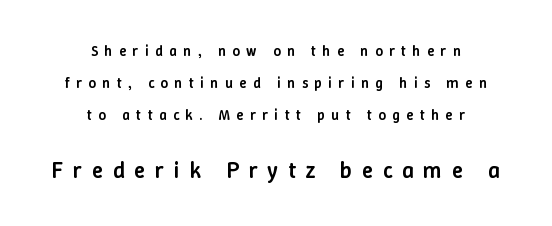
Notice the wide empty band between every row — that's loose leading. The sample has been set in demibold, a notch under bold. The passage shown begins with its smaller block and ends with its larger one. Caption: multi-line text, centered on the measure. Caption: expanded tracking, letters set apart.
